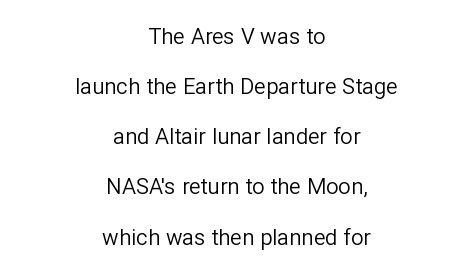
The image shows 22 px text type, upright; set centered, loose line spacing (2.28x), normal letter spacing, not underlined.
